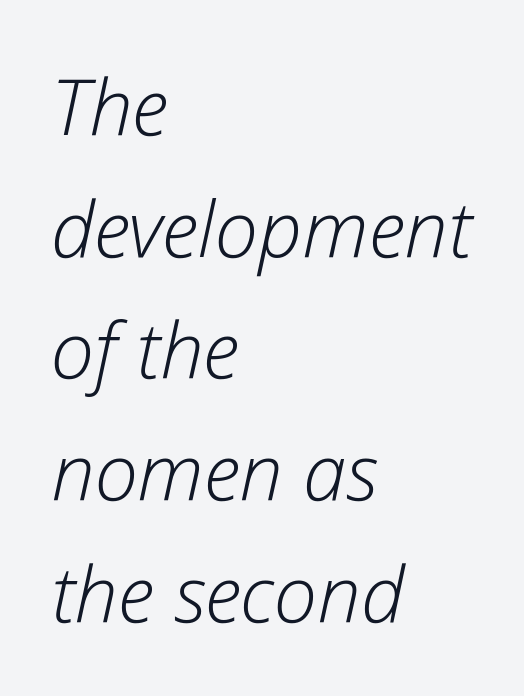
It's the slanting kind of type. The type is set solid horizontally, with unmodified tracking. Horizontal alignment here is leftward, the default for most running prose. No extra ink here — the face is not bold.
